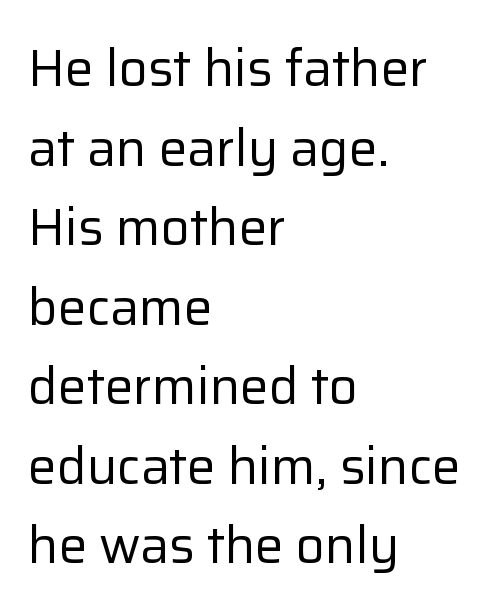
Q: Is the text bold? A: No.
Q: Is the text italic (slanted)? A: No, it is upright.
Q: Is the typeface a serif or a sans-serif typeface? A: Sans-serif.
Q: Is the text underlined? A: No.
Q: How is the paragraph aligned? A: Left-aligned.
Q: Is the spacing between letters normal or unusually wide? A: Normal.
Q: Is the spacing between lines tight, normal or loose? A: Normal.
Q: Width (condensed, normal, or wide)? A: Normal.
Q: Stroke contrast? A: Low.
Q: x-height? A: Medium.
Q: Monospaced? A: No.
